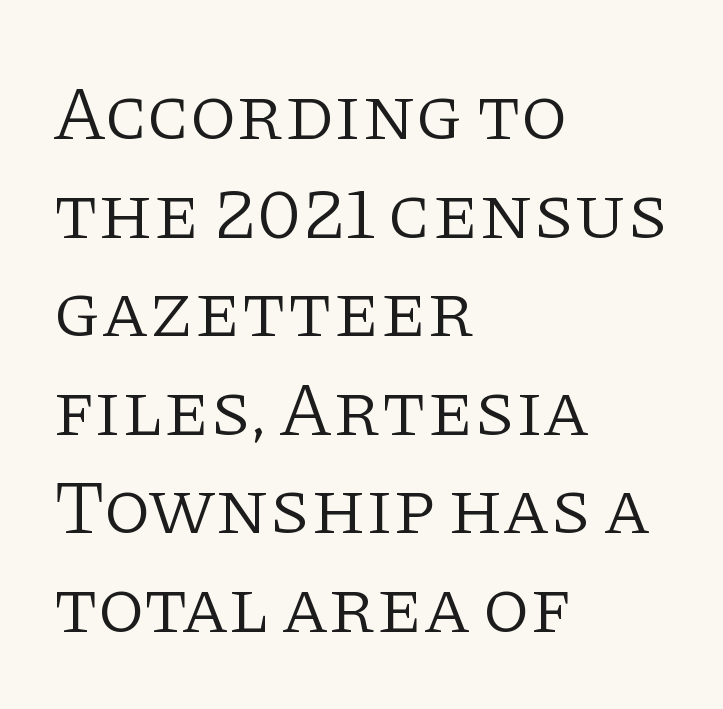
{"serif": "yes", "italic": "no", "bold": "no", "weight": "light", "width": "normal", "stroke_contrast": "low", "x_height": "large", "monospaced": "no", "underline": "no", "align": "left", "line_spacing": "normal", "line_spacing_ratio": 1.28, "letter_spacing": "normal", "letter_spacing_em": 0.0, "glyph_px": 77}
